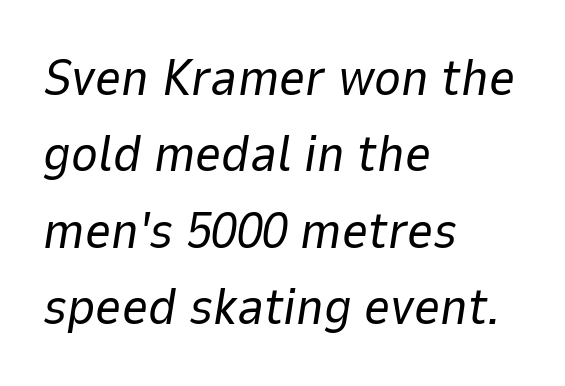
Q: Is the text bold? A: No.
Q: Is the text italic (slanted)? A: Yes, it leans right by about 9 degrees.
Q: Is the text underlined? A: No.
Q: How is the paragraph aligned? A: Left-aligned.
Q: Is the spacing between letters normal or unusually wide? A: Normal.
Q: Is the spacing between lines tight, normal or loose? A: Normal.
Q: Width (condensed, normal, or wide)? A: Normal.
Q: Stroke contrast? A: Low.
Q: x-height? A: Medium.
Q: Monospaced? A: No.
